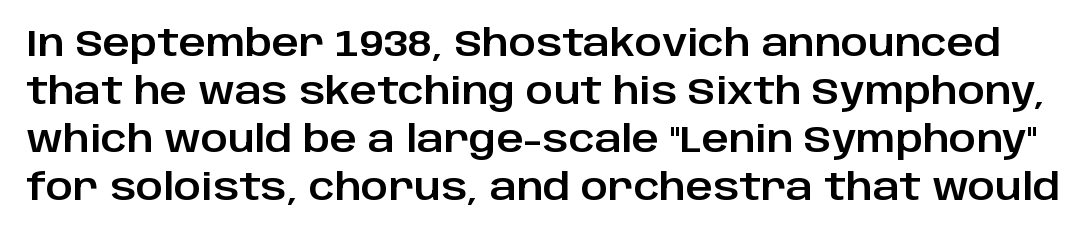
{"serif": "no", "italic": "no", "width": "normal", "stroke_contrast": "low", "x_height": "large", "monospaced": "no", "underline": "no", "line_spacing": "normal", "line_spacing_ratio": 1.3, "letter_spacing": "normal", "letter_spacing_em": 0.0, "glyph_px": 37}
